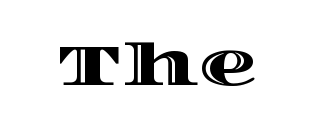
The image shows 59 px wide type, upright; set normal letter spacing, not underlined; a large x-height.
